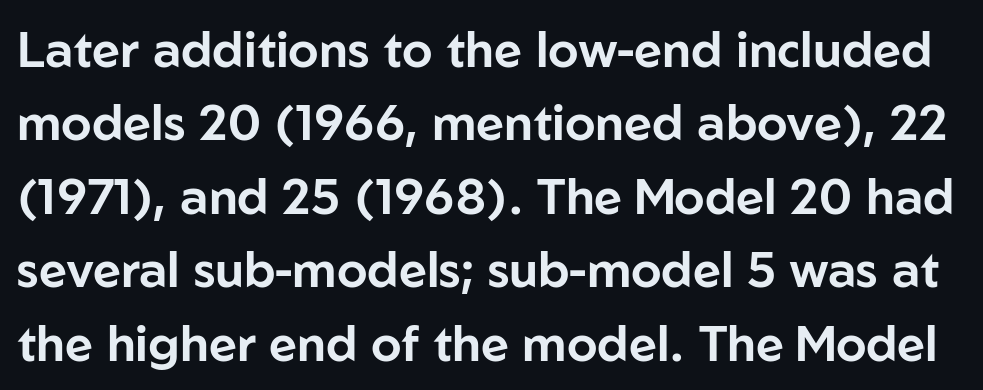
{"serif": "no", "italic": "no", "width": "normal", "stroke_contrast": "low", "x_height": "medium", "monospaced": "no", "underline": "no", "line_spacing": "normal", "line_spacing_ratio": 1.5, "letter_spacing": "normal", "letter_spacing_em": 0.0, "glyph_px": 49}
